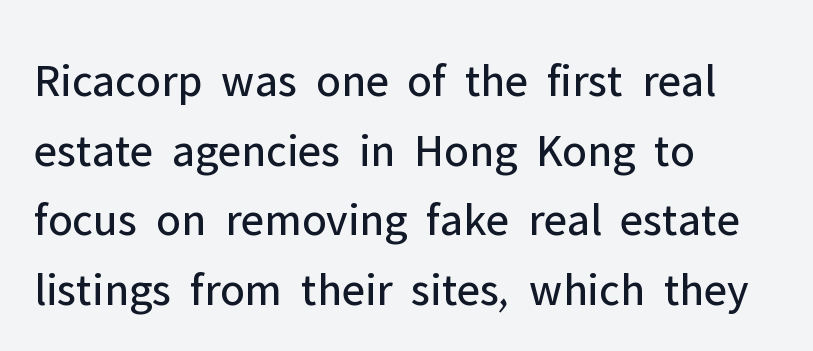
Q: Is the text bold? A: No.
Q: Is the text italic (slanted)? A: No, it is upright.
Q: Is the typeface a serif or a sans-serif typeface? A: Sans-serif.
Q: Is the text underlined? A: No.
Q: How is the paragraph aligned? A: Left-aligned.
Q: Is the spacing between letters normal or unusually wide? A: Normal.
Q: Is the spacing between lines tight, normal or loose? A: Normal.
Q: Width (condensed, normal, or wide)? A: Normal.
Q: Stroke contrast? A: Low.
Q: x-height? A: Medium.
Q: Monospaced? A: No.
